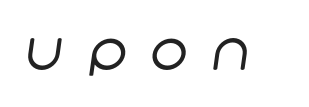
{"serif": "no", "bold": "no", "weight": "regular", "width": "normal", "stroke_contrast": "low", "x_height": "large", "monospaced": "no", "underline": "no", "letter_spacing": "wide", "letter_spacing_em": 0.42, "glyph_px": 54}
